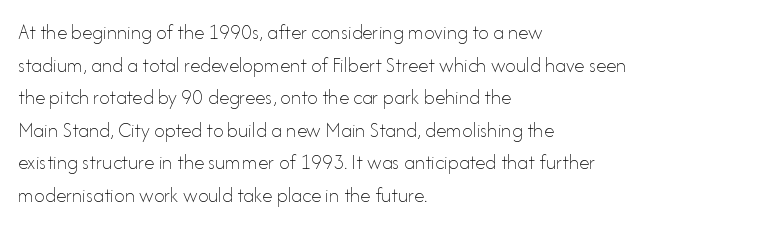
{"italic": "no", "bold": "no", "underline": "no", "align": "left", "line_spacing": "normal", "line_spacing_ratio": 1.55, "letter_spacing": "normal", "letter_spacing_em": 0.0, "glyph_px": 21}
